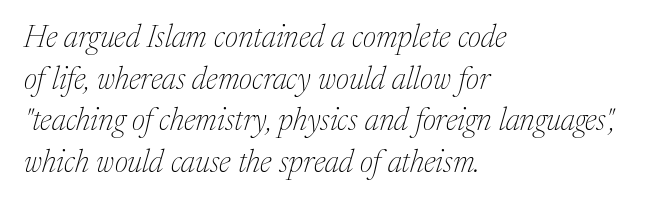
The image shows 31 px thin serif type, italic (leaning right); set left-aligned, normal line spacing (1.34x), normal letter spacing, not underlined; medium stroke contrast and a medium x-height.
